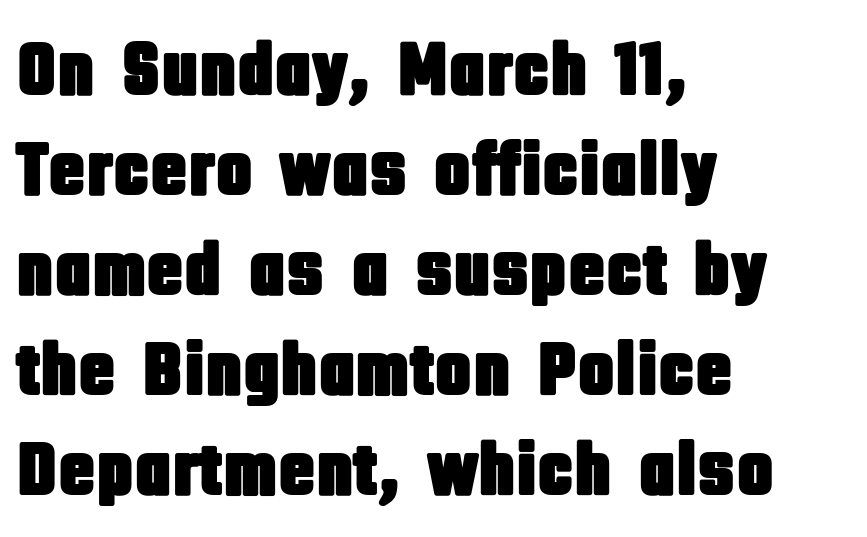
Q: Is the text italic (slanted)? A: No, it is upright.
Q: Is the typeface a serif or a sans-serif typeface? A: Sans-serif.
Q: Is the text underlined? A: No.
Q: How is the paragraph aligned? A: Left-aligned.
Q: Is the spacing between letters normal or unusually wide? A: Normal.
Q: Is the spacing between lines tight, normal or loose? A: Normal.
Q: Width (condensed, normal, or wide)? A: Condensed.
Q: Stroke contrast? A: Low.
Q: x-height? A: Large.
Q: Monospaced? A: No.
